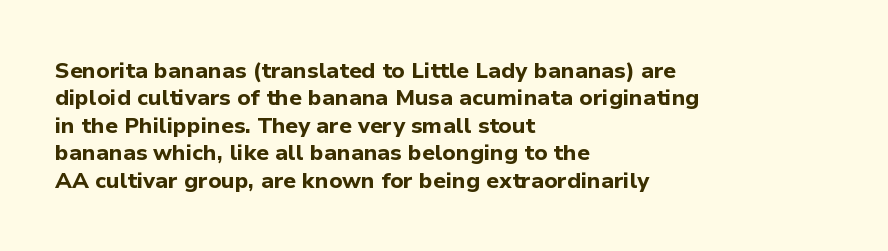
Q: Is the text bold? A: Yes.
Q: Is the text italic (slanted)? A: No, it is upright.
Q: Is the text underlined? A: No.
Q: How is the paragraph aligned? A: Left-aligned.
Q: Is the spacing between letters normal or unusually wide? A: Normal.
Q: Is the spacing between lines tight, normal or loose? A: Normal.
